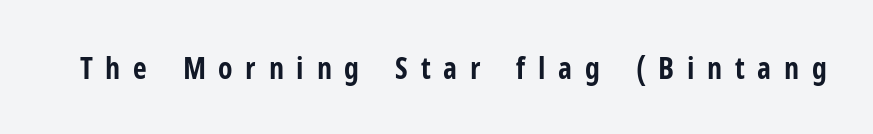
The image shows 30 px bold, condensed sans-serif type, upright; set unusually wide letter spacing (+0.42 em), not underlined; low stroke contrast and a medium x-height.
